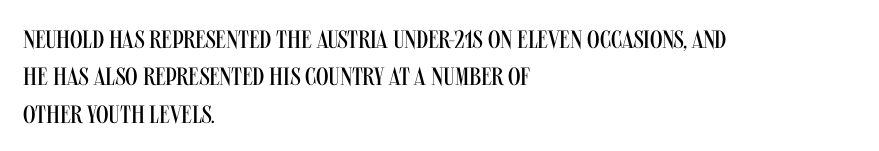
The image shows 25 px text type, upright; set left-aligned, normal line spacing (1.5x), normal letter spacing, not underlined.
